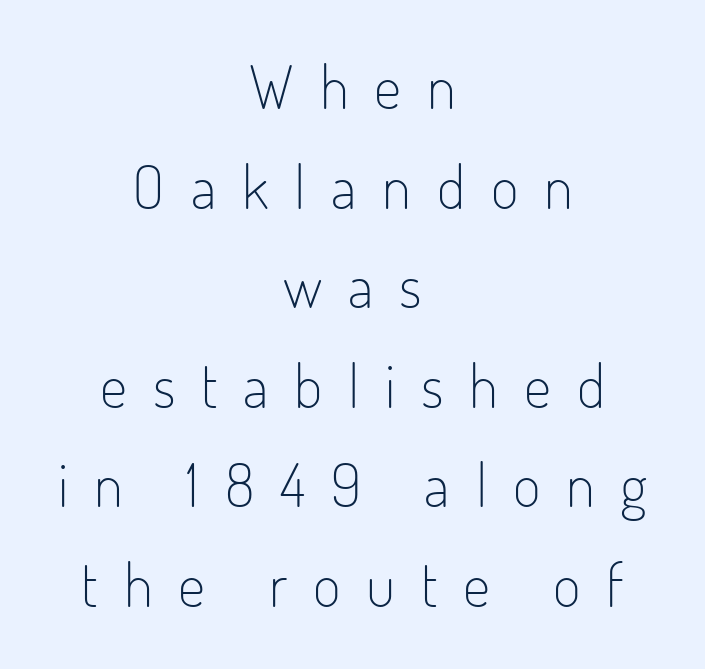
The image shows 60 px light, condensed sans-serif type, upright; set centered, normal line spacing (1.66x), unusually wide letter spacing (+0.43 em), not underlined; low stroke contrast and a small x-height.
